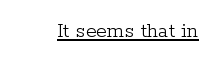
Does a line run under the words? Yes, clearly. Each word holds together tightly as a unit, with standard inter-letter gaps. When letters stand straight like this, we call the style roman or upright. Compared with a typical body face, this is equally light or lighter still.
